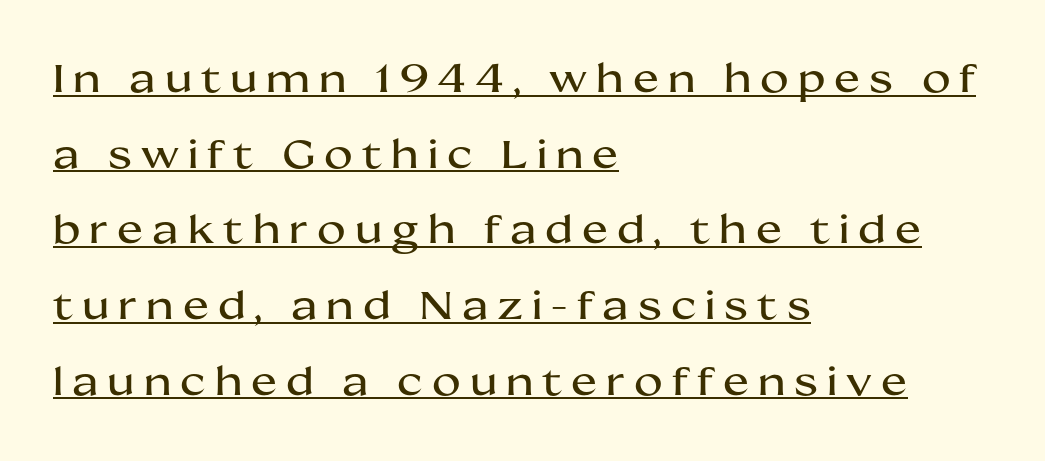
Q: Is the text italic (slanted)? A: No, it is upright.
Q: Is the text underlined? A: Yes.
Q: How is the paragraph aligned? A: Left-aligned.
Q: Is the spacing between letters normal or unusually wide? A: Unusually wide.
Q: Is the spacing between lines tight, normal or loose? A: Loose.
Q: Width (condensed, normal, or wide)? A: Wide.
Q: Stroke contrast? A: Medium.
Q: x-height? A: Medium.
Q: Monospaced? A: No.
